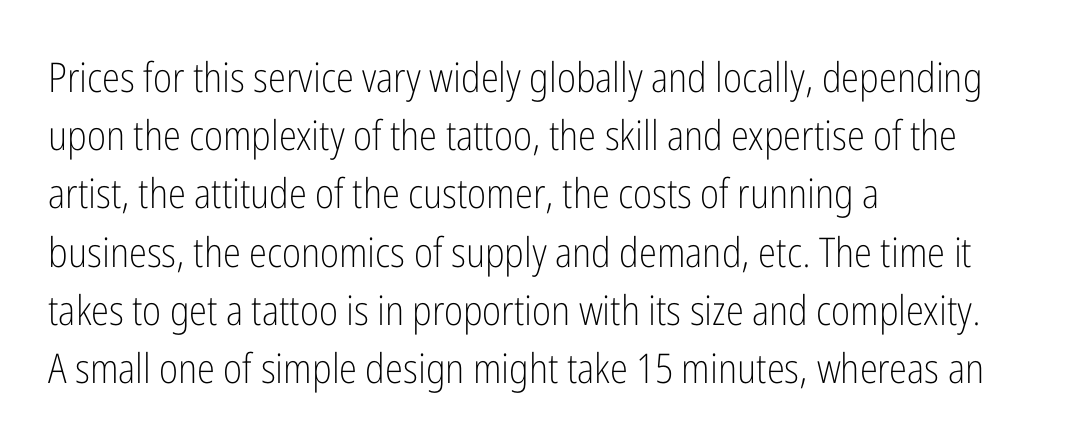
Unlike italic type, these characters show no tilt at all. The horizontal fit of the characters is conventional and even. Heft: none added — not bold. This sample uses a sans-serif face. One-word summary of the alignment: left.
